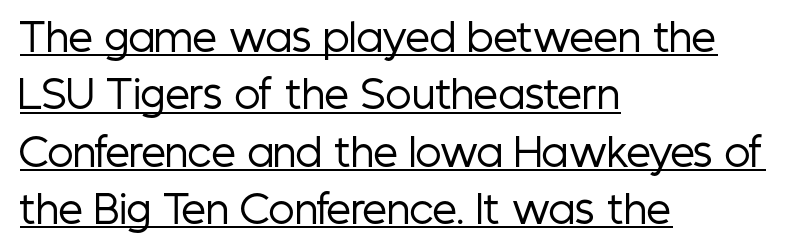
{"serif": "no", "italic": "no", "bold": "no", "weight": "regular", "width": "condensed", "stroke_contrast": "low", "x_height": "medium", "monospaced": "no", "underline": "yes", "align": "left", "line_spacing": "normal", "line_spacing_ratio": 1.47, "letter_spacing": "normal", "letter_spacing_em": 0.0, "glyph_px": 39}
